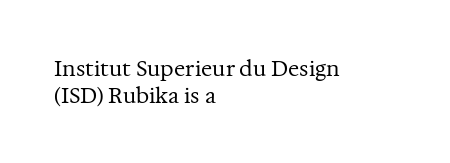
The image shows 21 px text type, upright; set left-aligned, normal line spacing (1.27x), normal letter spacing, not underlined.
